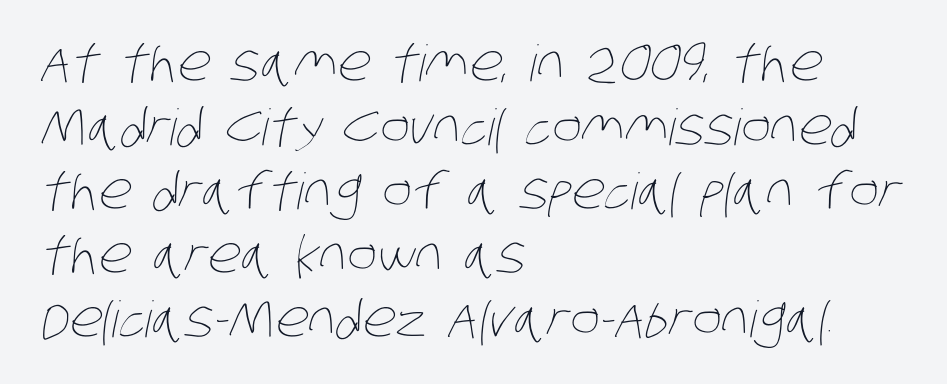
{"bold": "no", "weight": "thin", "width": "condensed", "stroke_contrast": "low", "x_height": "large", "monospaced": "no", "underline": "no", "align": "left", "line_spacing": "normal", "line_spacing_ratio": 1.28, "letter_spacing": "normal", "letter_spacing_em": 0.0, "glyph_px": 50}
